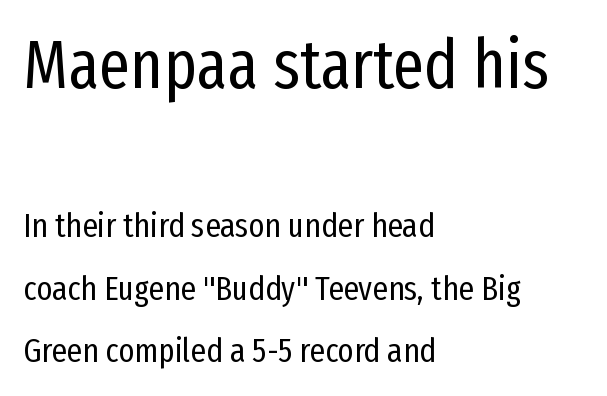
Q: Is the text bold? A: No.
Q: Is the text italic (slanted)? A: No, it is upright.
Q: Is the typeface a serif or a sans-serif typeface? A: Sans-serif.
Q: Is the text underlined? A: No.
Q: How is the paragraph aligned? A: Left-aligned.
Q: Is the spacing between letters normal or unusually wide? A: Normal.
Q: Which block of text is set in a larger size, the first (top) or the second (bottom)? A: The first (top) one.
Q: Width (condensed, normal, or wide)? A: Condensed.
Q: Stroke contrast? A: Low.
Q: x-height? A: Medium.
Q: Monospaced? A: No.
